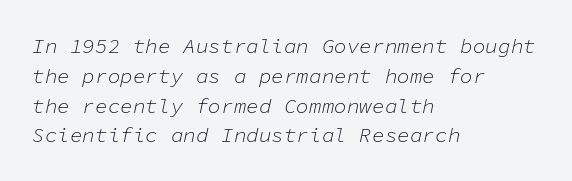
{"italic": "yes", "lean": "right", "slant_degrees": 11, "bold": "no", "underline": "no", "align": "left", "line_spacing": "normal", "line_spacing_ratio": 1.42, "letter_spacing": "normal", "letter_spacing_em": 0.0, "glyph_px": 21}
